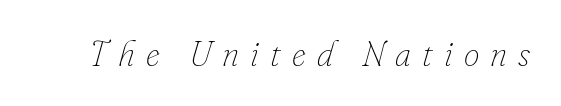
{"italic": "yes", "lean": "right", "slant_degrees": 16, "bold": "no", "weight": "thin", "width": "normal", "stroke_contrast": "low", "x_height": "small", "monospaced": "no", "underline": "no", "letter_spacing": "wide", "letter_spacing_em": 0.32, "glyph_px": 35}
